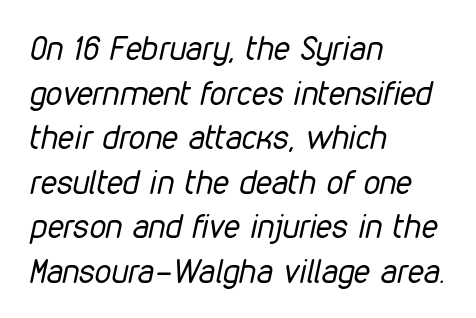
Q: Is the text bold? A: No.
Q: Is the text italic (slanted)? A: Yes, it leans right by about 12 degrees.
Q: Is the text underlined? A: No.
Q: How is the paragraph aligned? A: Left-aligned.
Q: Is the spacing between letters normal or unusually wide? A: Normal.
Q: Is the spacing between lines tight, normal or loose? A: Normal.
Q: Width (condensed, normal, or wide)? A: Condensed.
Q: Stroke contrast? A: Low.
Q: x-height? A: Medium.
Q: Monospaced? A: No.
